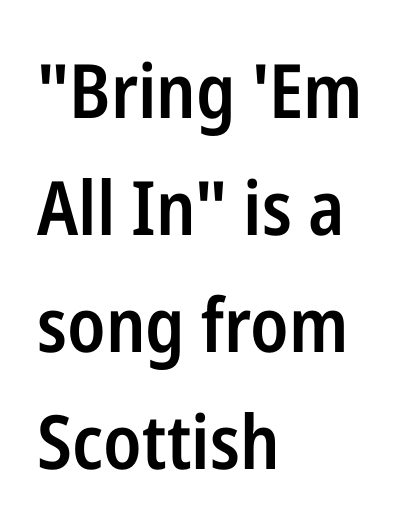
Q: Is the text bold? A: Semi-bold.
Q: Is the text italic (slanted)? A: No, it is upright.
Q: Is the typeface a serif or a sans-serif typeface? A: Sans-serif.
Q: Is the text underlined? A: No.
Q: How is the paragraph aligned? A: Left-aligned.
Q: Is the spacing between letters normal or unusually wide? A: Normal.
Q: Is the spacing between lines tight, normal or loose? A: Normal.
Q: Width (condensed, normal, or wide)? A: Condensed.
Q: Stroke contrast? A: Low.
Q: x-height? A: Medium.
Q: Monospaced? A: No.
